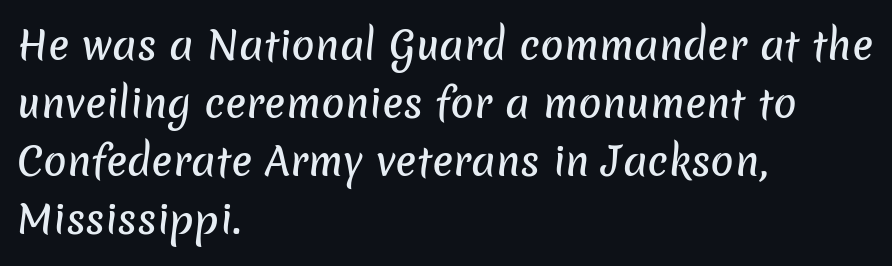
{"serif": "no", "width": "normal", "stroke_contrast": "low", "x_height": "medium", "monospaced": "no", "underline": "no", "align": "left", "line_spacing": "normal", "line_spacing_ratio": 1.49, "letter_spacing": "normal", "letter_spacing_em": 0.0, "glyph_px": 39}
